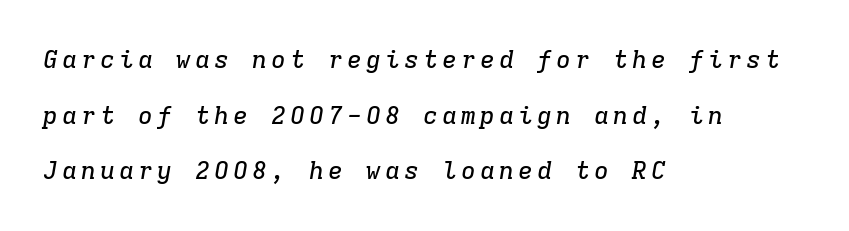
The image shows 25 px text type, italic (leaning right); set left-aligned, loose line spacing (2.23x), not underlined.
